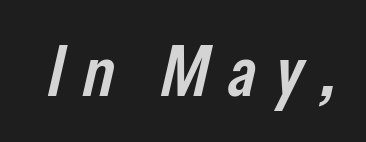
The image shows 70 px semibold, condensed type, italic (leaning right); set unusually wide letter spacing (+0.26 em), not underlined; low stroke contrast and a medium x-height.
